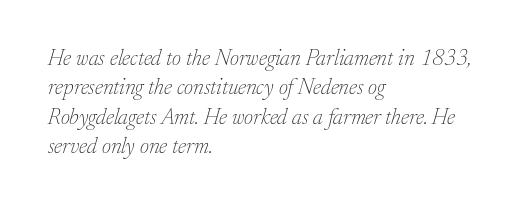
A typesetter would call this zero additional tracking. Glance below the letters and you will spot only blank space. No heavy texture on the line: the type isn't bold. Horizontal alignment here is leftward, the default for most running prose.
